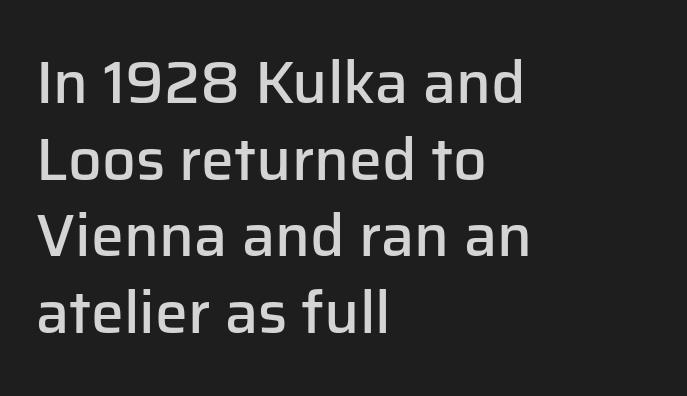
The image shows 59 px semibold sans-serif type, upright; set left-aligned, normal line spacing (1.3x), normal letter spacing, not underlined; low stroke contrast and a medium x-height.
